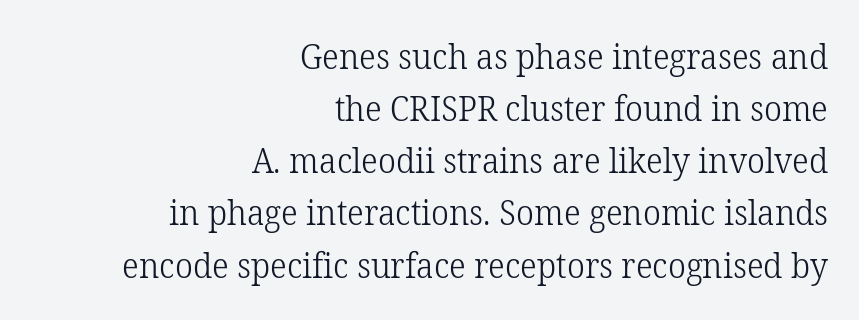
Q: Is the text bold? A: No.
Q: Is the text italic (slanted)? A: No, it is upright.
Q: Is the typeface a serif or a sans-serif typeface? A: Serif.
Q: Is the text underlined? A: No.
Q: How is the paragraph aligned? A: Right-aligned.
Q: Is the spacing between letters normal or unusually wide? A: Normal.
Q: Is the spacing between lines tight, normal or loose? A: Normal.
Q: Width (condensed, normal, or wide)? A: Normal.
Q: Stroke contrast? A: Low.
Q: x-height? A: Medium.
Q: Monospaced? A: No.
